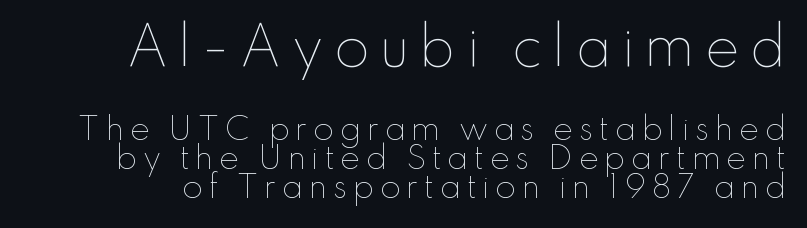
The block sitting higher on the canvas is the one with enlarged characters. Proportional: the letters do not fall into vertical columns. Notice how descenders almost collide with the ascenders below — that's tight leading. These lines were composed using upright roman letters. The string is rendered with underlining switched off.
